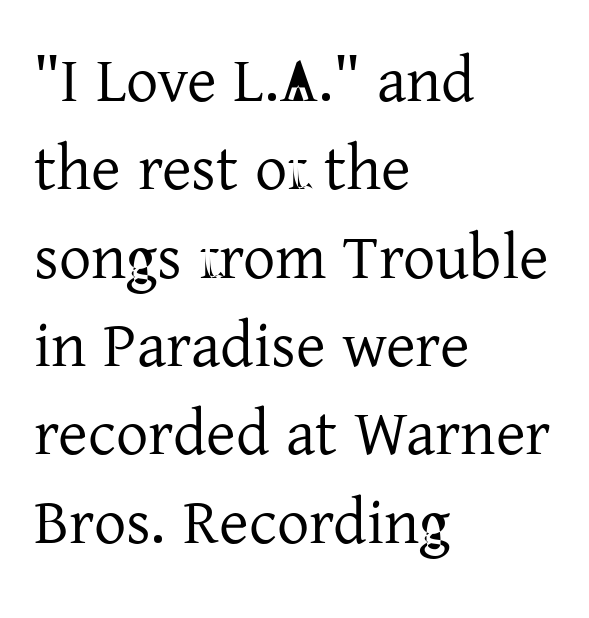
The image shows 64 px regular-weight serif type, upright; set left-aligned, normal line spacing (1.38x), normal letter spacing, not underlined; low stroke contrast and a medium x-height.
